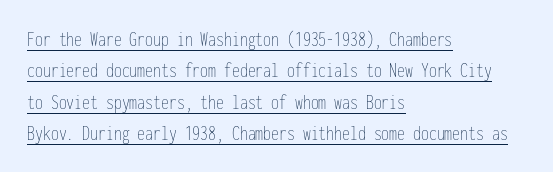
The image shows 21 px text type, upright; set left-aligned, normal line spacing (1.5x), normal letter spacing, underlined.
